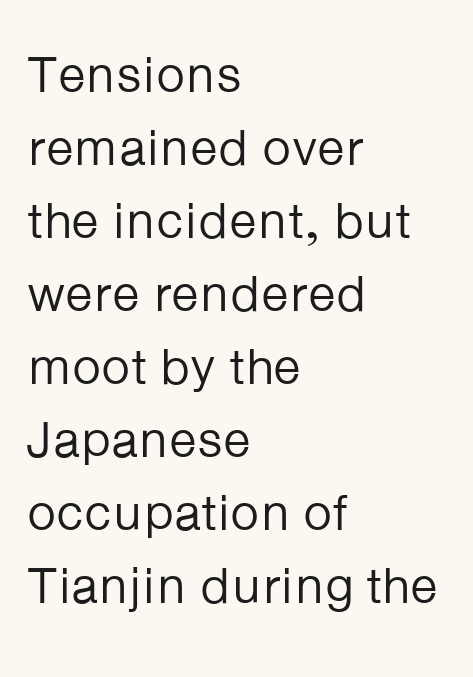
This sample is left-justified, so line endings fall wherever the words run out. Glyph-to-glyph distance matches everyday printed text. Glance below the letters and you will spot only blank space. Leading matches the norm, producing a regular column.
